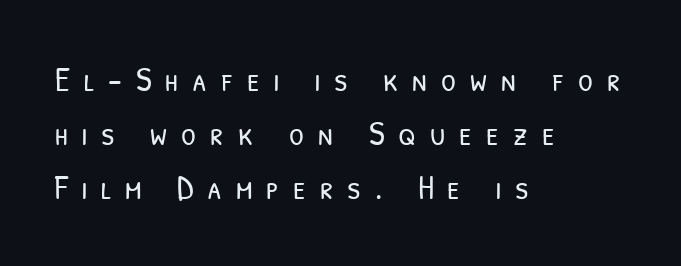
The rendering shows plain stroke endings on the letterforms — a sans-serif design. Nothing heavy about these letters — not bold at all. Words float on clear page, feet unadorned. The face used here is proportionally spaced, like ordinary book or web type. How would I describe the line gaps? Plain and ordinary. Students, note that the glyphs here are deliberately spaced far apart.
